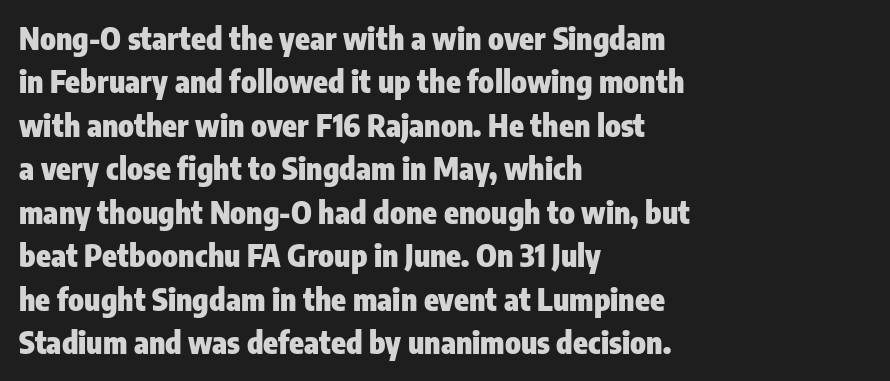
The image shows 30 px heavy, condensed sans-serif type, upright; set left-aligned, normal line spacing (1.45x), normal letter spacing, not underlined; low stroke contrast and a medium x-height.
